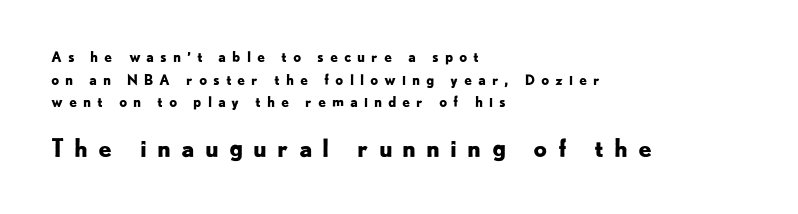
The image shows 24 px bold type, upright; set left-aligned, normal line spacing (1.61x), unusually wide letter spacing (+0.42 em), not underlined; the second (bottom) block is 1.71x larger.
